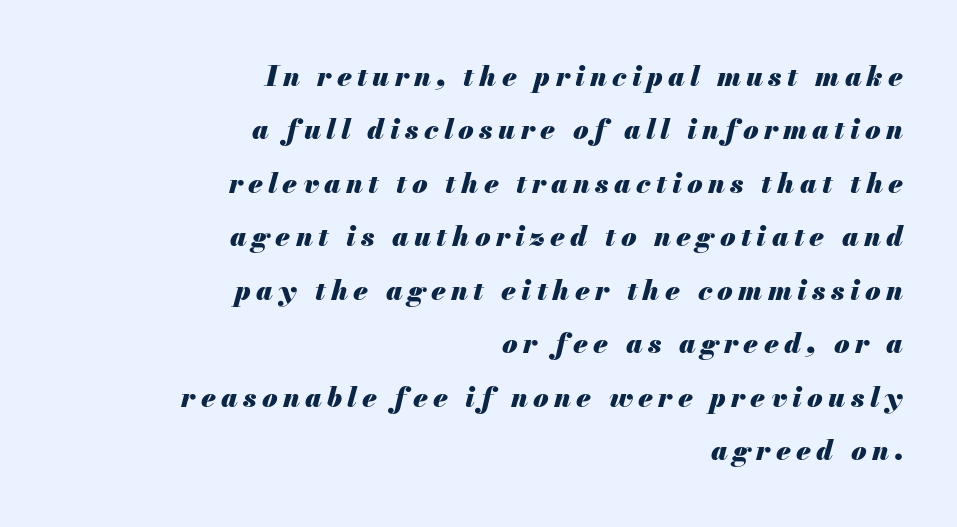
Q: Is the text bold? A: Yes.
Q: Is the text italic (slanted)? A: Yes, it leans right by about 13 degrees.
Q: Is the text underlined? A: No.
Q: How is the paragraph aligned? A: Right-aligned.
Q: Is the spacing between lines tight, normal or loose? A: Loose.
Q: Width (condensed, normal, or wide)? A: Normal.
Q: Stroke contrast? A: Medium.
Q: x-height? A: Small.
Q: Monospaced? A: No.
